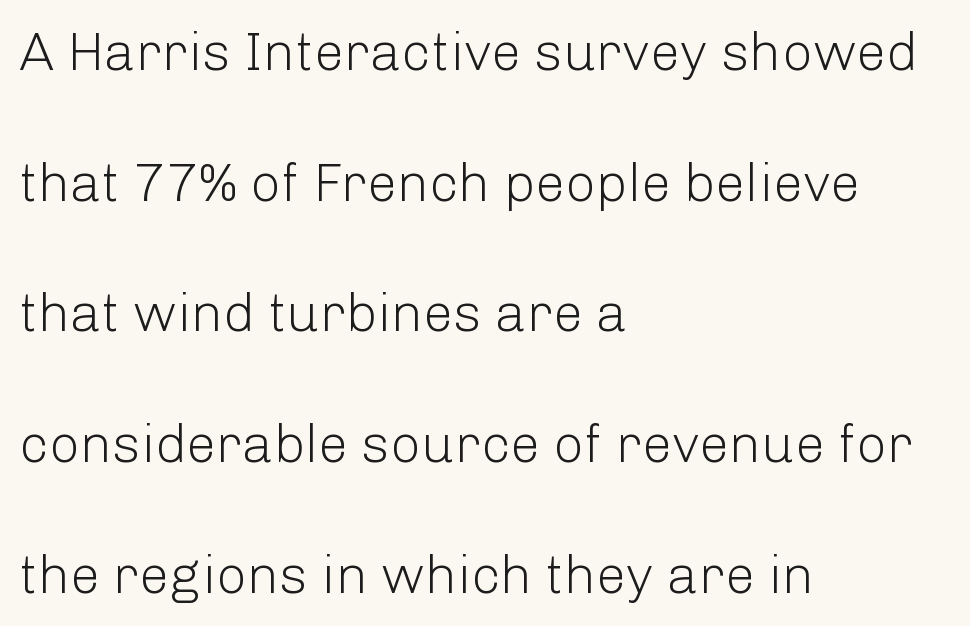
{"serif": "no", "italic": "no", "bold": "no", "weight": "light", "width": "normal", "stroke_contrast": "low", "x_height": "medium", "monospaced": "no", "underline": "no", "align": "left", "line_spacing": "loose", "line_spacing_ratio": 2.42, "letter_spacing": "normal", "letter_spacing_em": 0.0, "glyph_px": 54}
